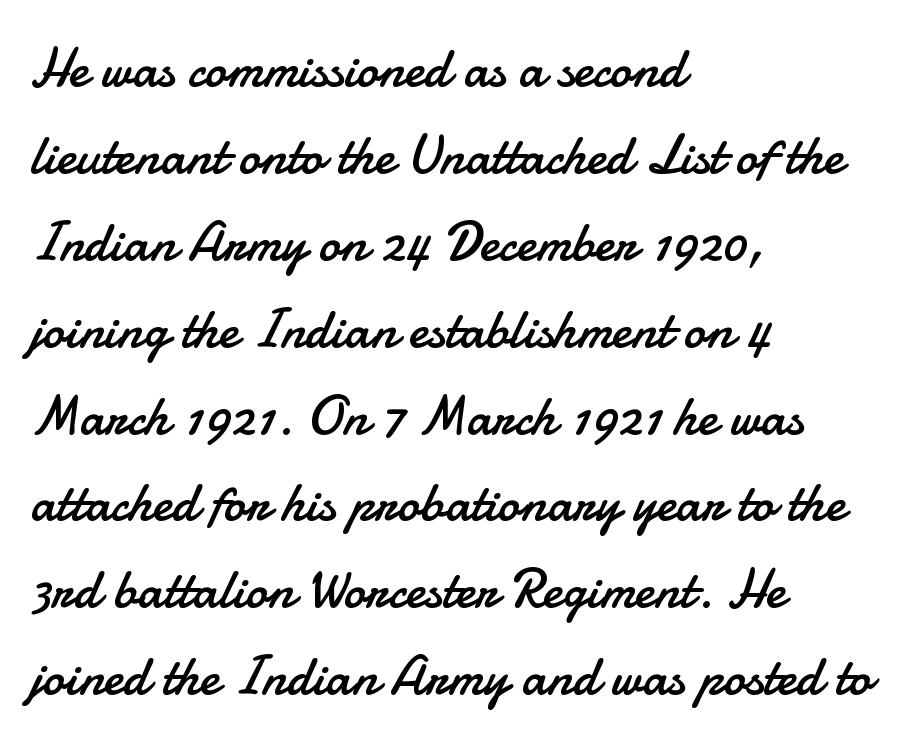
Q: Is the text bold? A: No.
Q: Is the text italic (slanted)? A: Yes.
Q: Is the typeface a serif or a sans-serif typeface? A: Sans-serif.
Q: Is the text underlined? A: No.
Q: How is the paragraph aligned? A: Left-aligned.
Q: Is the spacing between letters normal or unusually wide? A: Normal.
Q: Is the spacing between lines tight, normal or loose? A: Normal.
Q: Width (condensed, normal, or wide)? A: Normal.
Q: Stroke contrast? A: Low.
Q: x-height? A: Small.
Q: Monospaced? A: No.
